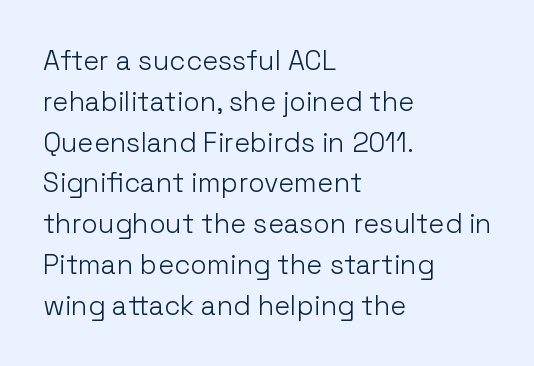
The passage shown stacks its lines at a standard gap. Plain, unruled lines of type. Summary of weight: not heavy and not bold. The rendering keeps characters at their native spacing. Notice how the stems are strictly vertical — no italics here.
